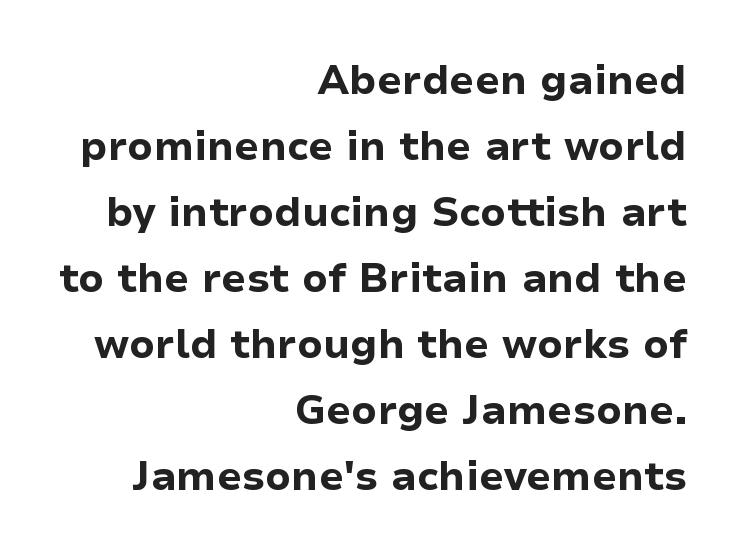
{"serif": "no", "italic": "no", "bold": "yes", "weight": "bold", "width": "normal", "stroke_contrast": "low", "x_height": "medium", "monospaced": "no", "underline": "no", "align": "right", "line_spacing": "normal", "line_spacing_ratio": 1.65, "letter_spacing": "normal", "letter_spacing_em": 0.0, "glyph_px": 40}
